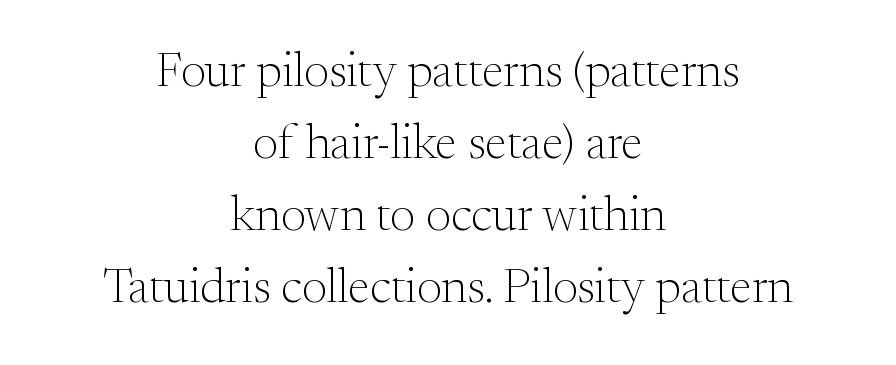
The image shows 49 px light serif type, upright; set centered, normal line spacing (1.47x), normal letter spacing, not underlined; medium stroke contrast and a small x-height.
